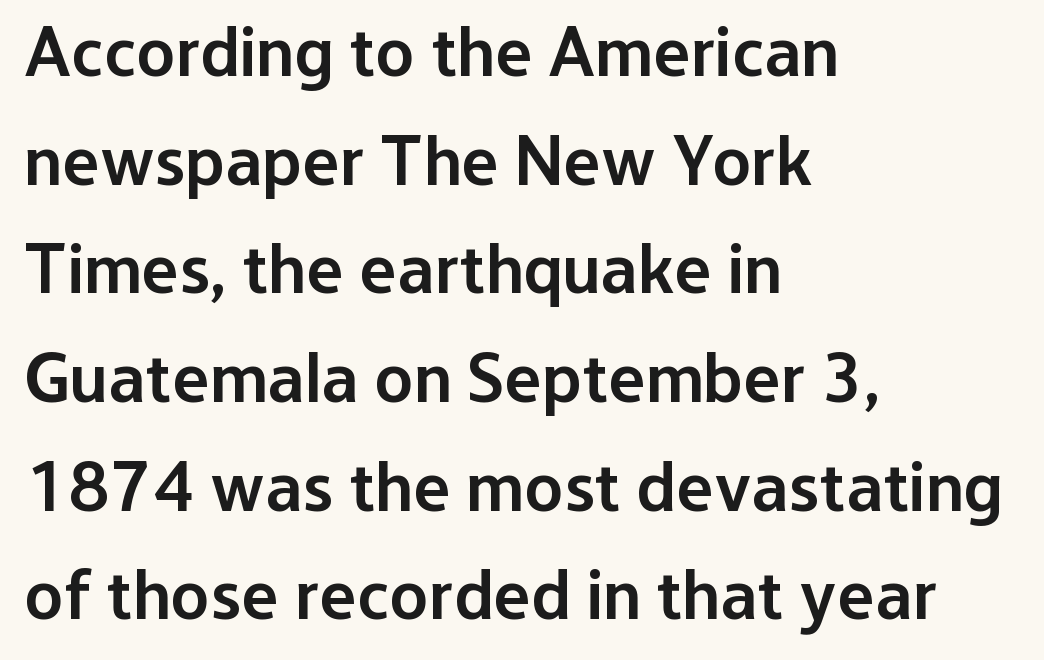
Q: Is the text bold? A: Semi-bold.
Q: Is the text italic (slanted)? A: No, it is upright.
Q: Is the typeface a serif or a sans-serif typeface? A: Sans-serif.
Q: Is the text underlined? A: No.
Q: How is the paragraph aligned? A: Left-aligned.
Q: Is the spacing between letters normal or unusually wide? A: Normal.
Q: Is the spacing between lines tight, normal or loose? A: Normal.
Q: Width (condensed, normal, or wide)? A: Normal.
Q: Stroke contrast? A: Low.
Q: x-height? A: Medium.
Q: Monospaced? A: No.
